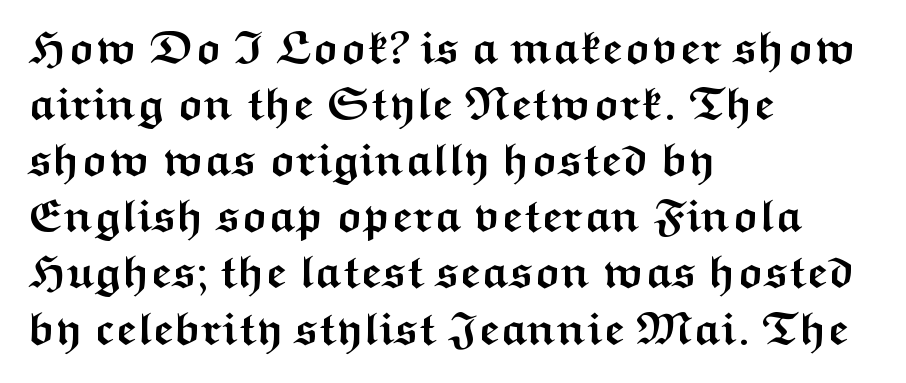
Q: Is the text bold? A: Yes.
Q: Is the text italic (slanted)? A: No, it is upright.
Q: Is the typeface a serif or a sans-serif typeface? A: Sans-serif.
Q: Is the text underlined? A: No.
Q: How is the paragraph aligned? A: Left-aligned.
Q: Is the spacing between letters normal or unusually wide? A: Normal.
Q: Width (condensed, normal, or wide)? A: Wide.
Q: Stroke contrast? A: Medium.
Q: x-height? A: Medium.
Q: Monospaced? A: No.
